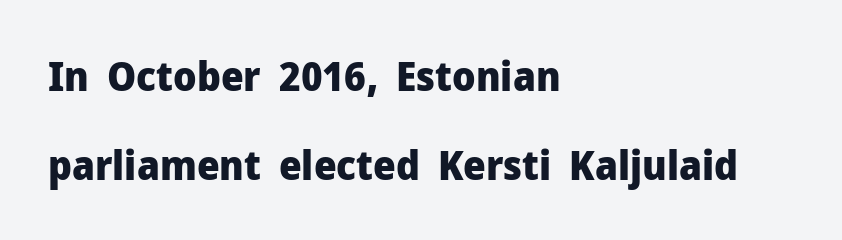
{"serif": "no", "italic": "no", "bold": "yes", "weight": "heavy", "width": "normal", "stroke_contrast": "low", "x_height": "medium", "monospaced": "no", "underline": "no", "align": "left", "line_spacing": "loose", "line_spacing_ratio": 2.22, "letter_spacing": "normal", "letter_spacing_em": 0.0, "glyph_px": 40}
